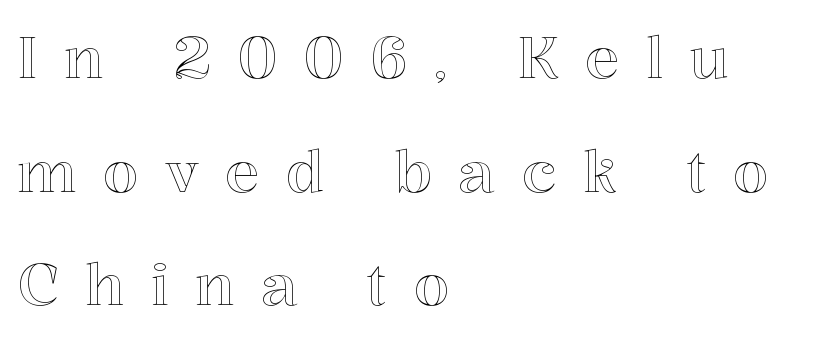
Q: Is the text italic (slanted)? A: No, it is upright.
Q: Is the text underlined? A: No.
Q: How is the paragraph aligned? A: Left-aligned.
Q: Is the spacing between letters normal or unusually wide? A: Unusually wide.
Q: Is the spacing between lines tight, normal or loose? A: Loose.
Q: Width (condensed, normal, or wide)? A: Normal.
Q: x-height? A: Medium.
Q: Monospaced? A: No.
